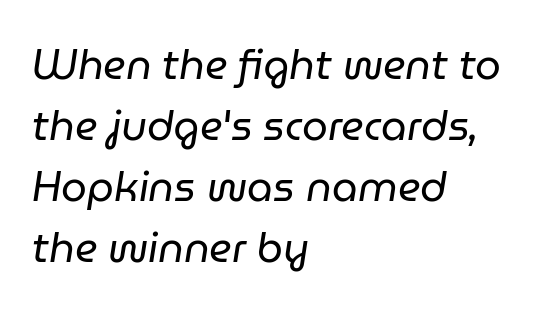
The image shows 41 px regular-weight type, italic (leaning right); set left-aligned, normal line spacing (1.49x), normal letter spacing, not underlined; low stroke contrast and a medium x-height.
